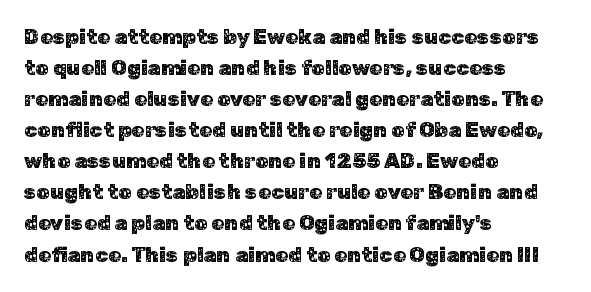
Q: Is the text italic (slanted)? A: No, it is upright.
Q: Is the text underlined? A: No.
Q: How is the paragraph aligned? A: Left-aligned.
Q: Is the spacing between letters normal or unusually wide? A: Normal.
Q: Is the spacing between lines tight, normal or loose? A: Normal.
